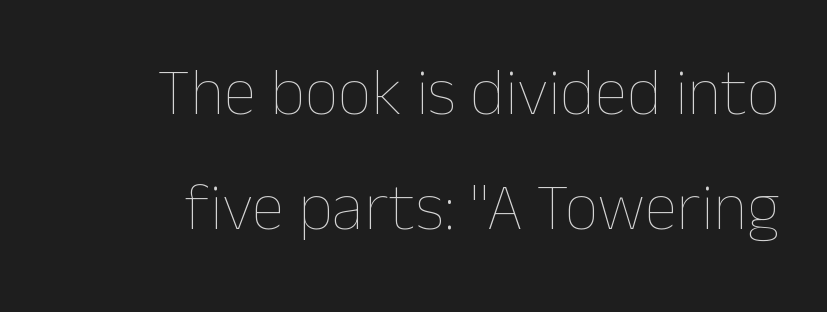
The image shows 67 px thin type, upright; set line spacing 1.71x, normal letter spacing, not underlined; low stroke contrast and a medium x-height.
